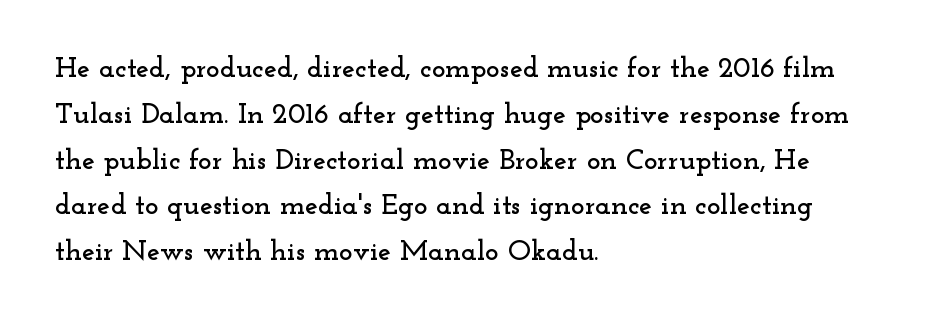
{"serif": "yes", "italic": "no", "width": "wide", "stroke_contrast": "low", "x_height": "small", "monospaced": "no", "underline": "no", "align": "left", "line_spacing": "normal", "line_spacing_ratio": 1.58, "letter_spacing": "normal", "letter_spacing_em": 0.0, "glyph_px": 29}
